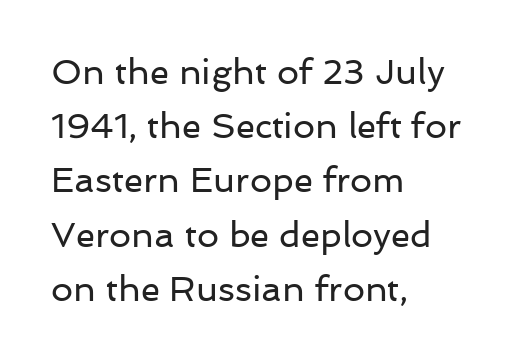
{"serif": "no", "italic": "no", "bold": "no", "weight": "regular", "width": "normal", "stroke_contrast": "low", "x_height": "medium", "monospaced": "no", "underline": "no", "align": "left", "line_spacing": "normal", "line_spacing_ratio": 1.55, "letter_spacing": "normal", "letter_spacing_em": 0.0, "glyph_px": 35}
